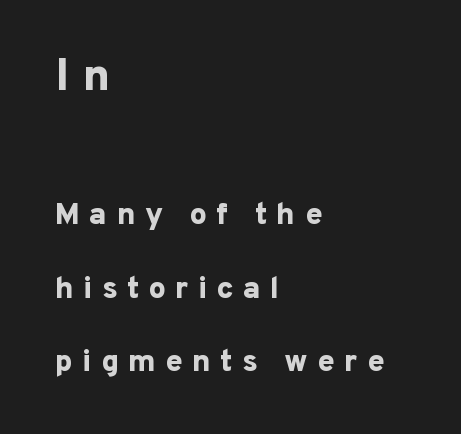
The face used here is proportionally spaced, like ordinary book or web type. Airy leading. Decoration check: the copy has no underline. Left-aligned paragraph, ragged on the right.
